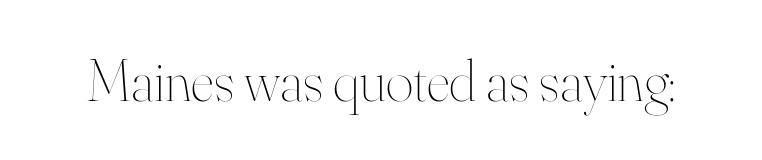
The gap between lines stays unmarked. Stroke mass is kept to a normal reading level or below. Nope, not italic — everything's standing straight. Do the characters align in a grid? No, the font is proportional. The passage shown has conventional tracking throughout.
